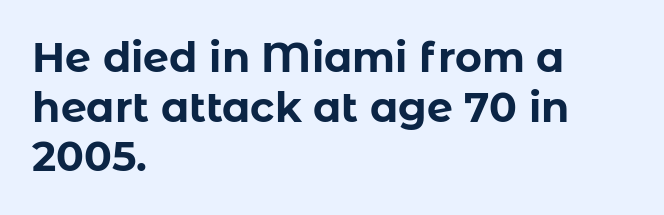
Q: Is the text bold? A: Yes.
Q: Is the text italic (slanted)? A: No, it is upright.
Q: Is the typeface a serif or a sans-serif typeface? A: Sans-serif.
Q: Is the text underlined? A: No.
Q: How is the paragraph aligned? A: Left-aligned.
Q: Is the spacing between letters normal or unusually wide? A: Normal.
Q: Width (condensed, normal, or wide)? A: Normal.
Q: Stroke contrast? A: Low.
Q: x-height? A: Medium.
Q: Monospaced? A: No.
